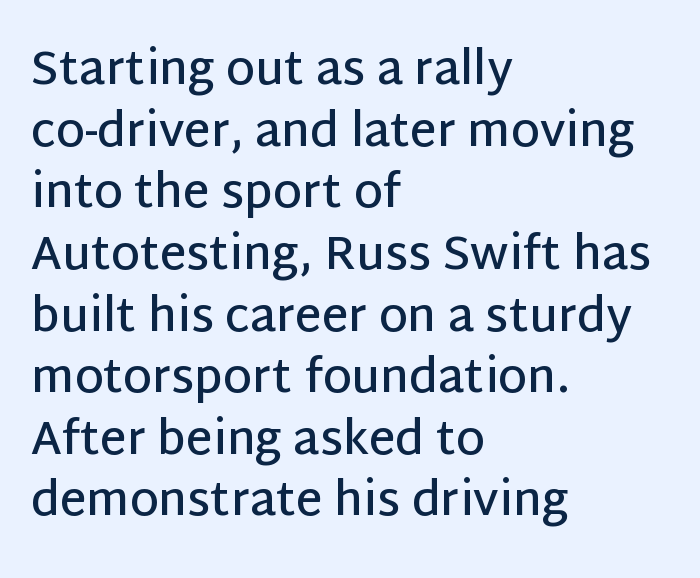
Q: Is the text bold? A: Semi-bold.
Q: Is the text italic (slanted)? A: No, it is upright.
Q: Is the typeface a serif or a sans-serif typeface? A: Sans-serif.
Q: Is the text underlined? A: No.
Q: How is the paragraph aligned? A: Left-aligned.
Q: Is the spacing between letters normal or unusually wide? A: Normal.
Q: Is the spacing between lines tight, normal or loose? A: Normal.
Q: Width (condensed, normal, or wide)? A: Normal.
Q: Stroke contrast? A: Low.
Q: x-height? A: Large.
Q: Monospaced? A: No.
